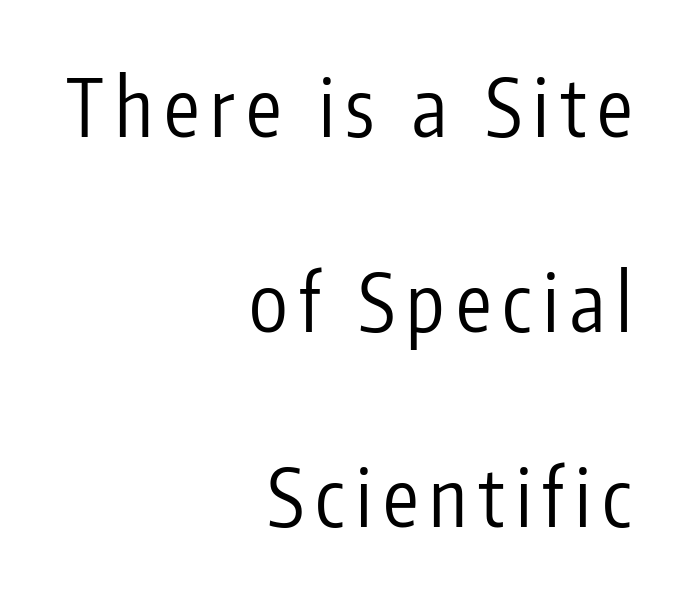
Q: Is the text bold? A: No.
Q: Is the text italic (slanted)? A: No, it is upright.
Q: Is the typeface a serif or a sans-serif typeface? A: Sans-serif.
Q: Is the text underlined? A: No.
Q: How is the paragraph aligned? A: Right-aligned.
Q: Is the spacing between lines tight, normal or loose? A: Loose.
Q: Width (condensed, normal, or wide)? A: Condensed.
Q: Stroke contrast? A: Low.
Q: x-height? A: Medium.
Q: Monospaced? A: No.
